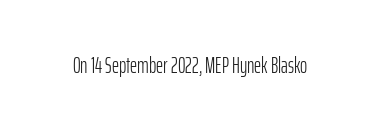
The image shows 22 px text type, upright; set normal letter spacing, not underlined.
